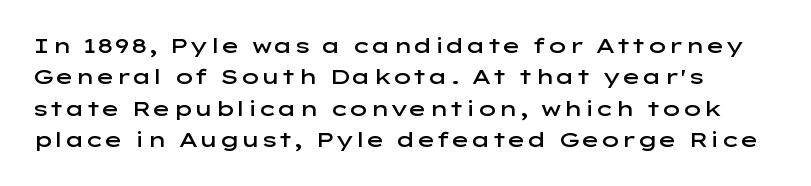
Characters remain perfectly vertical along every line. Strokes here are thickened, but only to semibold level. The passage shown stacks its lines at a standard gap. Words float on clear page, feet unadorned.
